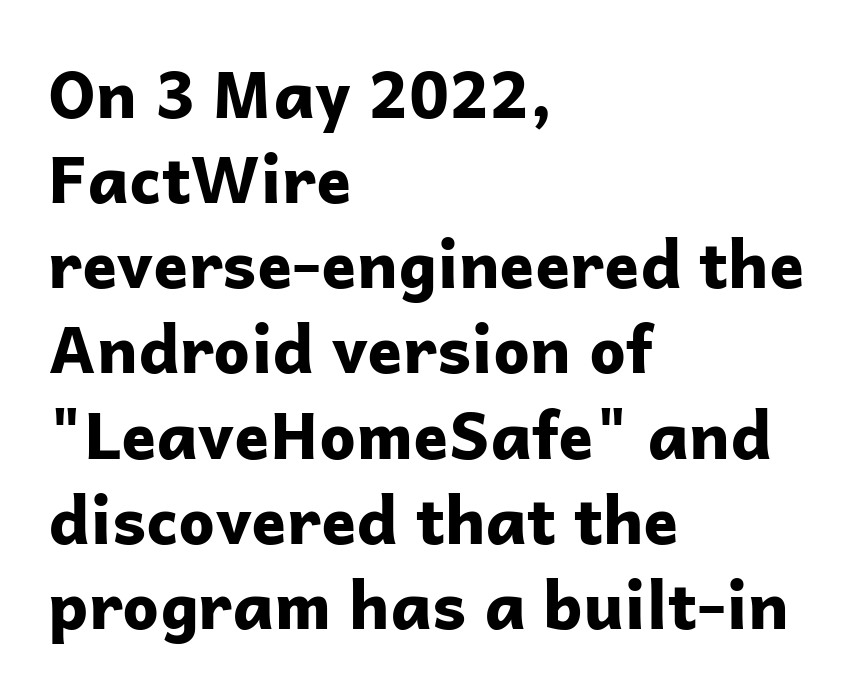
{"serif": "no", "italic": "no", "bold": "yes", "weight": "bold", "width": "normal", "stroke_contrast": "low", "x_height": "medium", "monospaced": "no", "underline": "no", "align": "left", "line_spacing": "normal", "line_spacing_ratio": 1.31, "letter_spacing": "normal", "letter_spacing_em": 0.0, "glyph_px": 65}
